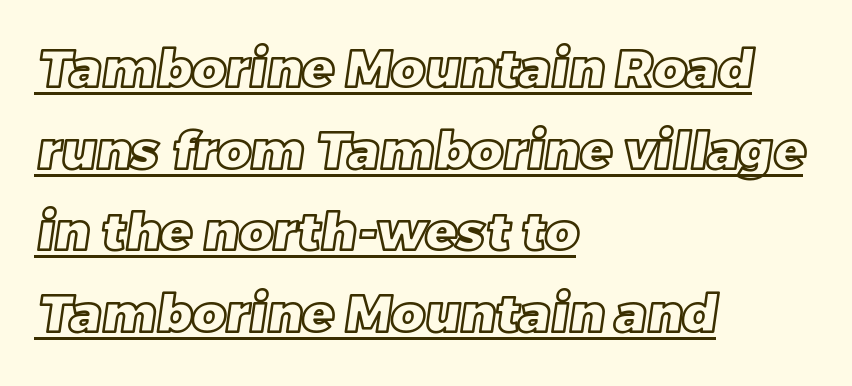
Underlining? Definitely there. Successive baselines arrive at the customary interval. Here the designer chose a conventional face with non-uniform glyph widths. The paragraph shown leans on its left margin.
